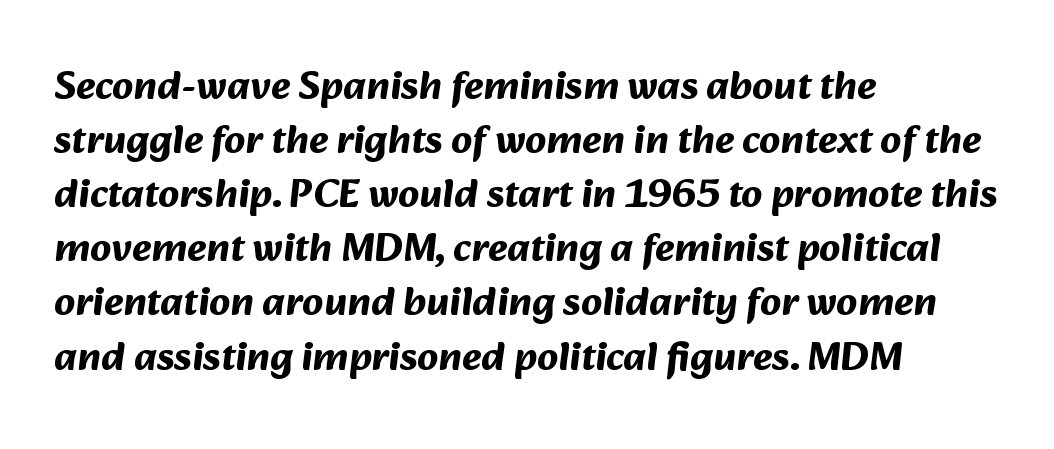
The image shows 41 px bold sans-serif type; set left-aligned, normal line spacing (1.32x), normal letter spacing, not underlined; medium stroke contrast and a medium x-height.
